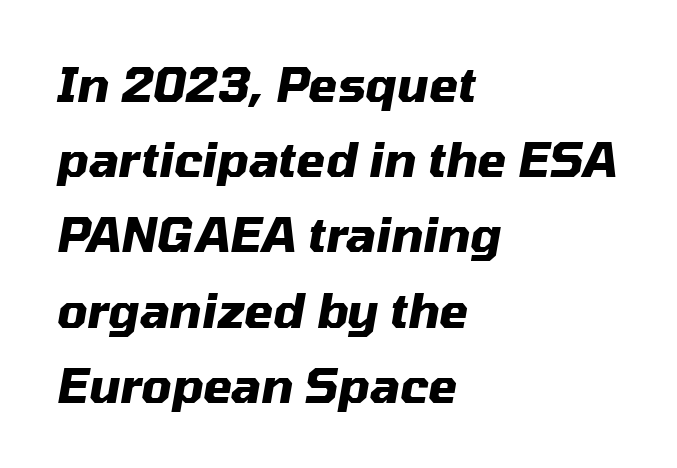
The image shows 47 px heavy type, italic (leaning right); set left-aligned, normal line spacing (1.6x), normal letter spacing, not underlined; medium stroke contrast and a medium x-height.
